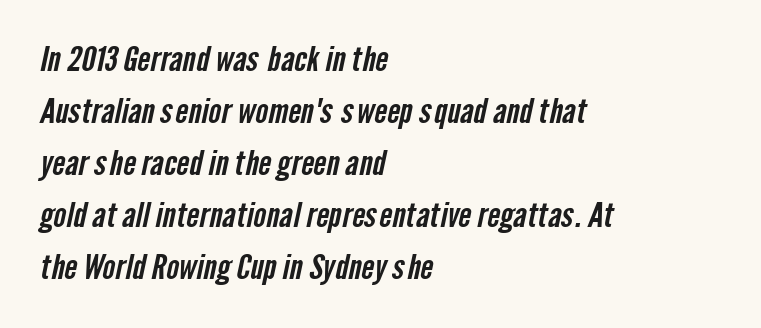
{"serif": "no", "width": "condensed", "stroke_contrast": "low", "x_height": "medium", "monospaced": "no", "underline": "no", "align": "left", "line_spacing": "normal", "line_spacing_ratio": 1.53, "letter_spacing": "normal", "letter_spacing_em": 0.0, "glyph_px": 34}
